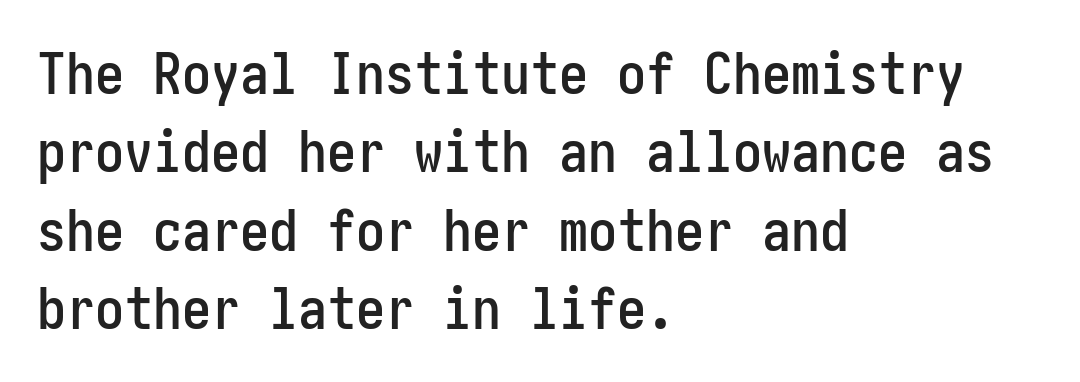
Q: Is the text italic (slanted)? A: No, it is upright.
Q: Is the typeface a serif or a sans-serif typeface? A: Sans-serif.
Q: Is the text underlined? A: No.
Q: How is the paragraph aligned? A: Left-aligned.
Q: Is the spacing between letters normal or unusually wide? A: Normal.
Q: Is the spacing between lines tight, normal or loose? A: Normal.
Q: Width (condensed, normal, or wide)? A: Condensed.
Q: Stroke contrast? A: Low.
Q: x-height? A: Medium.
